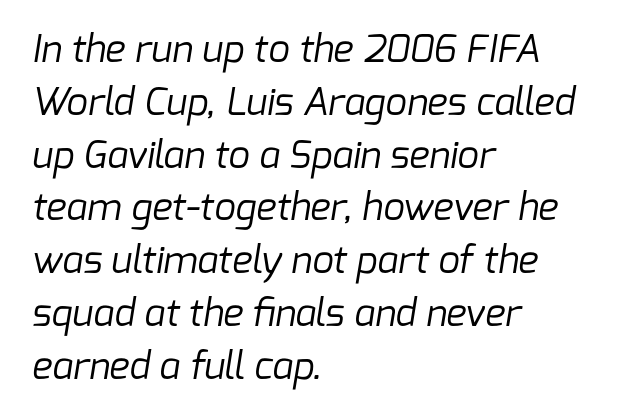
{"serif": "no", "bold": "no", "weight": "regular", "width": "normal", "stroke_contrast": "low", "x_height": "medium", "monospaced": "no", "underline": "no", "align": "left", "line_spacing": "normal", "line_spacing_ratio": 1.39, "letter_spacing": "normal", "letter_spacing_em": 0.0, "glyph_px": 38}
